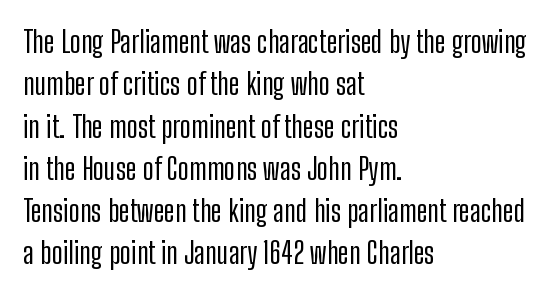
Nobody drew a line under any word here. These lines keep a tight, regular rhythm from letter to letter. Varying glyph widths throughout — classic text-font behaviour. The letters stand upright; this is a roman face. Caption: multi-line text, flush left, ragged right. Leading matches the norm, producing a regular column.
